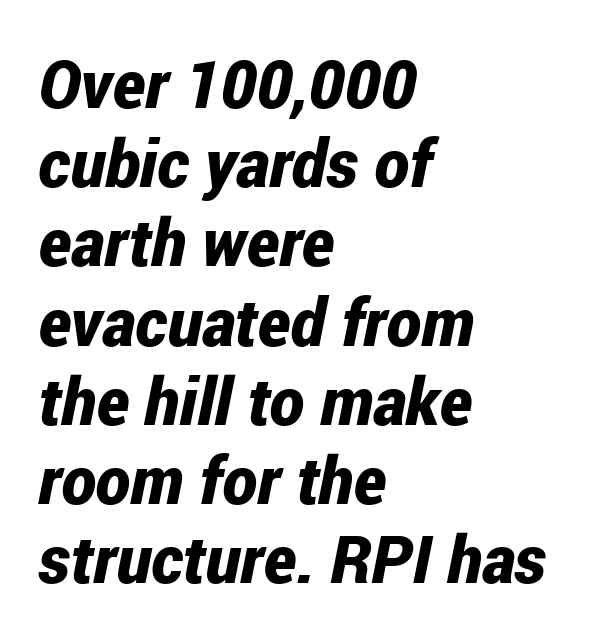
The image shows 66 px bold, condensed type, italic (leaning right); set left-aligned, line spacing 1.2x, normal letter spacing, not underlined; low stroke contrast and a medium x-height.
